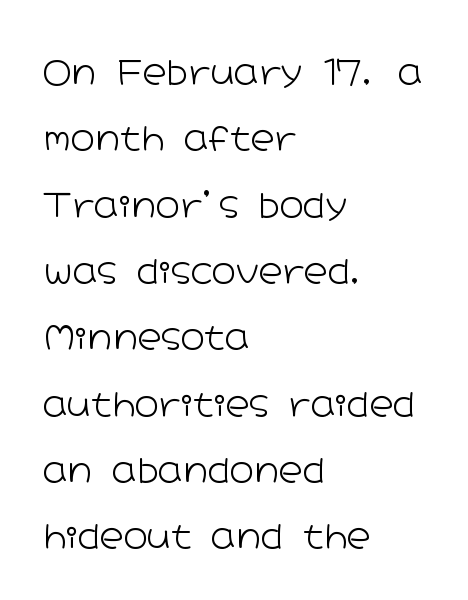
The image shows 33 px light, wide sans-serif type, upright; set left-aligned, loose line spacing (2.01x), normal letter spacing, not underlined; low stroke contrast and a medium x-height.
